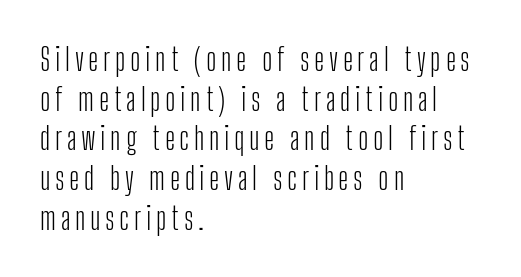
The image shows 31 px light, condensed sans-serif type, upright; set left-aligned, normal line spacing (1.28x), not underlined; low stroke contrast and a medium x-height.
